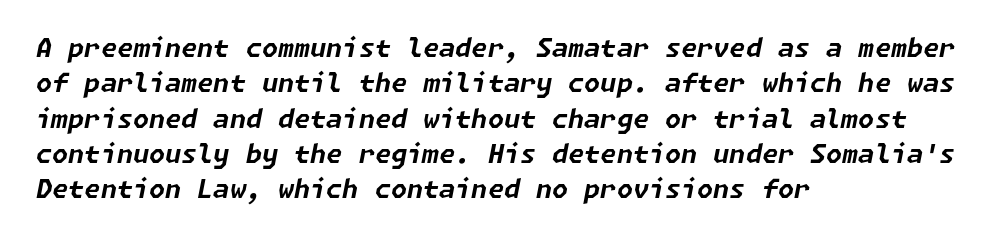
Italic: yes, the glyphs are oblique. This is heavy type, rendered in bold. Is the block centered? No — it sits flush against the left margin. In terms of leading, this rendering sits right in the middle. You could call the tracking neutral — neither tight nor loose. Beneath every word, the page is bare.
